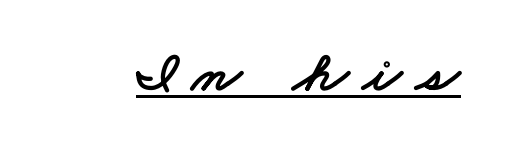
Looks like regular typesetting: each glyph gets only the width it needs. What decoration does the sample have? An underline. The letters carry no serifs — their stems end cleanly without finishing strokes. Display-style spreading of the glyphs; the letterfit is very open.
